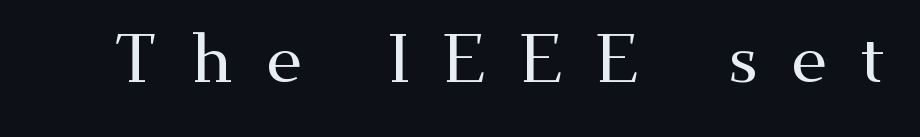
The image shows 68 px wide serif type, upright; set unusually wide letter spacing (+0.49 em), not underlined; medium stroke contrast and a small x-height.
